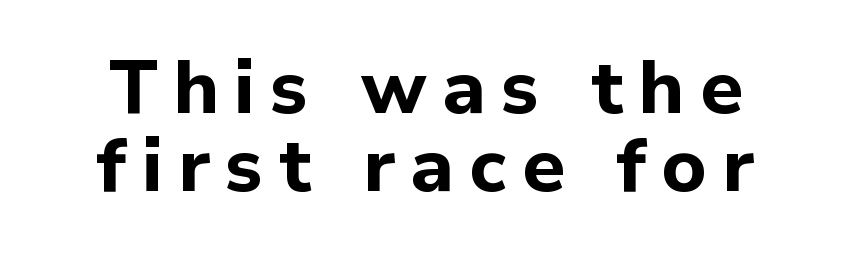
{"serif": "no", "italic": "no", "bold": "yes", "weight": "bold", "width": "normal", "stroke_contrast": "low", "x_height": "medium", "monospaced": "no", "underline": "no", "align": "center", "line_spacing": "tight", "line_spacing_ratio": 1.02, "letter_spacing": "wide", "letter_spacing_em": 0.2, "glyph_px": 76}
